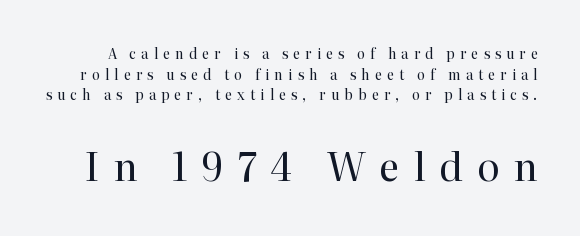
Q: Is the text bold? A: No.
Q: Is the text italic (slanted)? A: No, it is upright.
Q: Is the typeface a serif or a sans-serif typeface? A: Serif.
Q: Is the text underlined? A: No.
Q: Is the spacing between letters normal or unusually wide? A: Unusually wide.
Q: Is the spacing between lines tight, normal or loose? A: Normal.
Q: Which block of text is set in a larger size, the first (top) or the second (bottom)? A: The second (bottom) one.
Q: Width (condensed, normal, or wide)? A: Normal.
Q: Stroke contrast? A: High.
Q: x-height? A: Medium.
Q: Monospaced? A: No.
